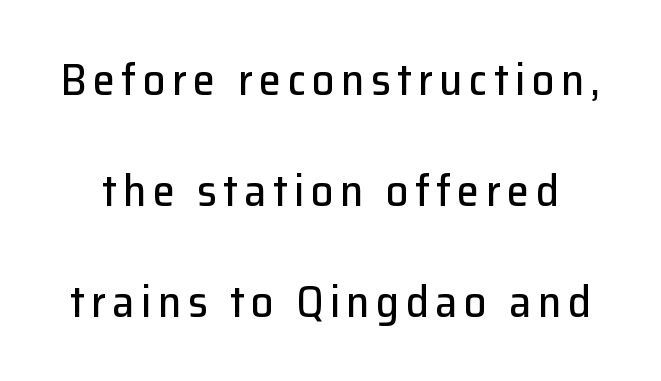
The image shows 45 px sans-serif type, upright; set loose line spacing (2.47x), not underlined; low stroke contrast and a medium x-height.
